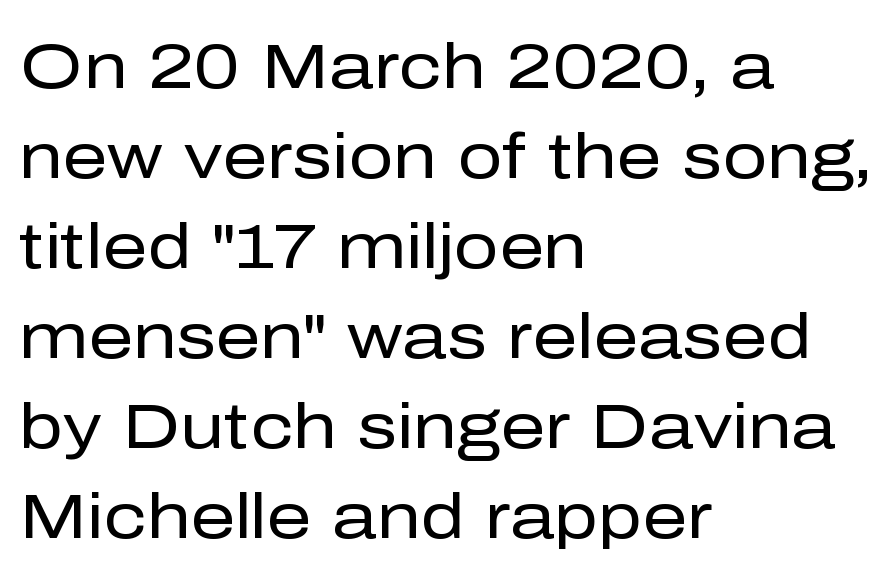
{"serif": "no", "italic": "no", "bold": "no", "weight": "regular", "width": "normal", "stroke_contrast": "low", "x_height": "medium", "monospaced": "no", "underline": "no", "align": "left", "line_spacing": "normal", "line_spacing_ratio": 1.43, "letter_spacing": "normal", "letter_spacing_em": 0.0, "glyph_px": 63}
